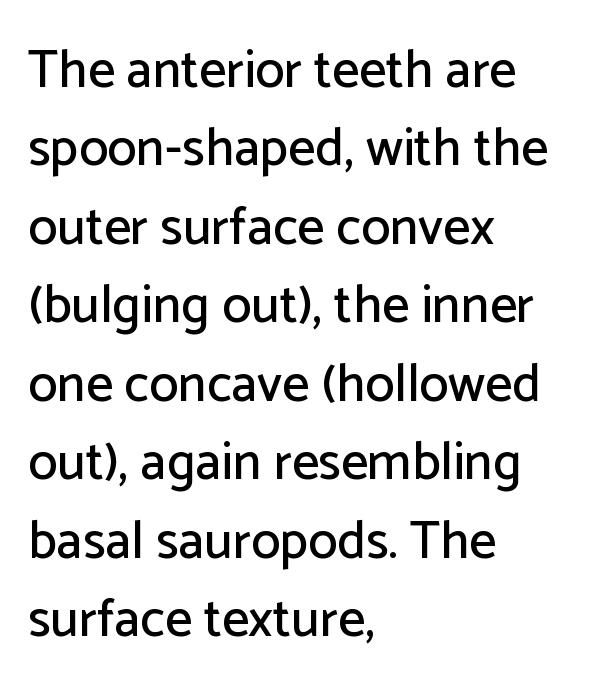
Q: Is the text italic (slanted)? A: No, it is upright.
Q: Is the typeface a serif or a sans-serif typeface? A: Sans-serif.
Q: Is the text underlined? A: No.
Q: How is the paragraph aligned? A: Left-aligned.
Q: Is the spacing between letters normal or unusually wide? A: Normal.
Q: Is the spacing between lines tight, normal or loose? A: Normal.
Q: Width (condensed, normal, or wide)? A: Normal.
Q: Stroke contrast? A: Low.
Q: x-height? A: Medium.
Q: Monospaced? A: No.
